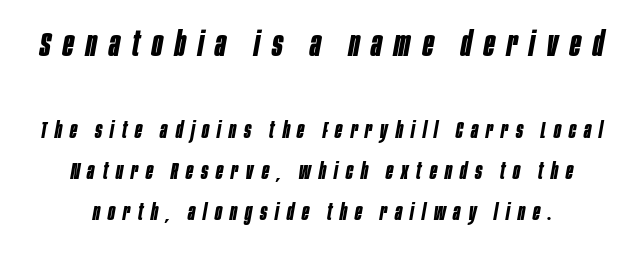
You could not count columns in this text — the font is proportionally spaced. Descenders are the only things crossing below the line. The letterforms stand isolated, each surrounded by extra space. Two sizes are in play, and the larger belongs to the first block.
